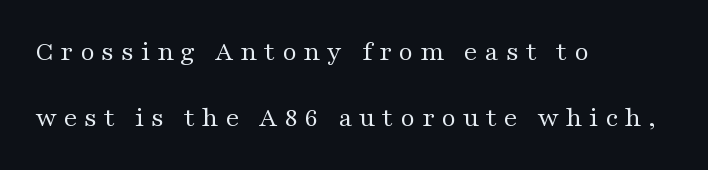
Do the characters align in a grid? No, the font is proportional. Spacing between characters has been opened up far beyond the box default. The weight would be labelled regular, book, light, or lighter still. Notice how the passage keeps a crisp vertical edge on the left only.
